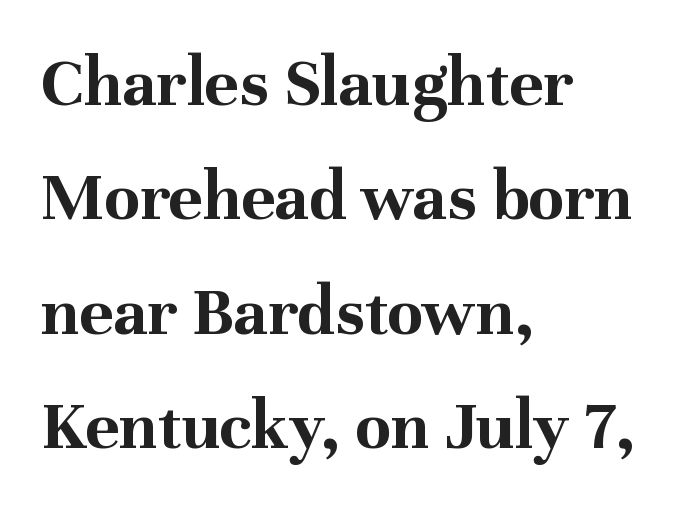
This rendering uses left alignment, leaving the right contour irregular. The gaps between neighbouring characters are ordinary and unremarkable. A normal amount of white space separates one row of letters from the next. Spacing verdict: proportional, widths tailored to each character. Unmarked baselines from the first word to the last.
